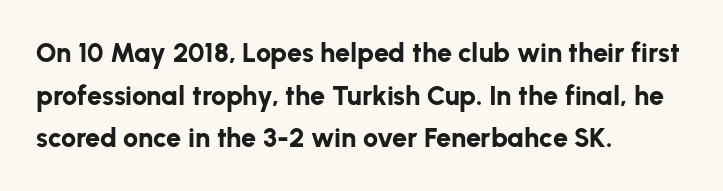
Q: Is the text bold? A: Yes.
Q: Is the text italic (slanted)? A: No, it is upright.
Q: Is the text underlined? A: No.
Q: How is the paragraph aligned? A: Left-aligned.
Q: Is the spacing between letters normal or unusually wide? A: Normal.
Q: Is the spacing between lines tight, normal or loose? A: Normal.
